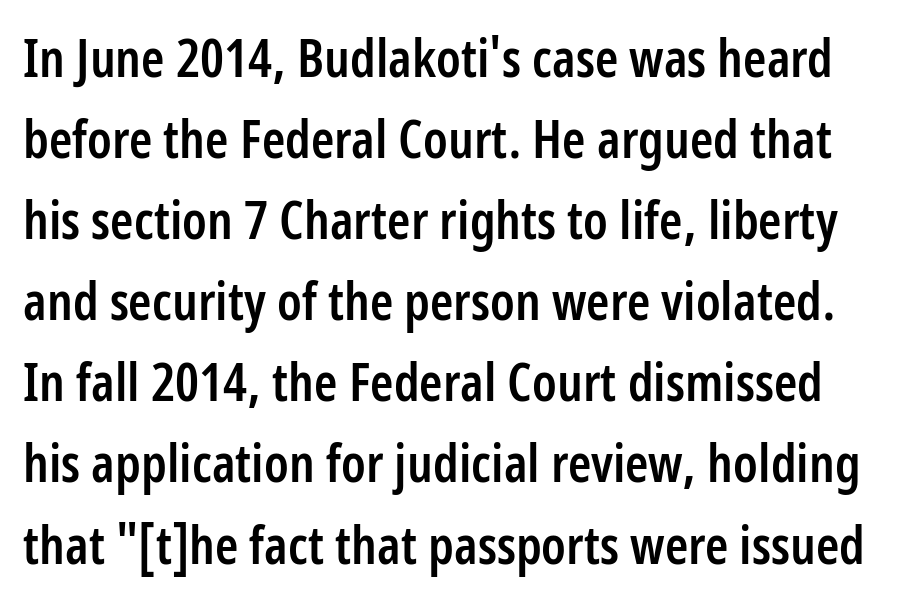
{"serif": "no", "italic": "no", "bold": "semi", "weight": "semibold", "width": "condensed", "stroke_contrast": "low", "x_height": "medium", "monospaced": "no", "underline": "no", "line_spacing": "normal", "line_spacing_ratio": 1.53, "letter_spacing": "normal", "letter_spacing_em": 0.0, "glyph_px": 53}
